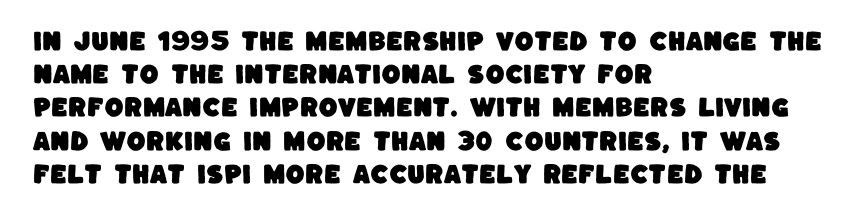
Q: Is the text underlined? A: No.
Q: How is the paragraph aligned? A: Left-aligned.
Q: Is the spacing between letters normal or unusually wide? A: Normal.
Q: Is the spacing between lines tight, normal or loose? A: Normal.
